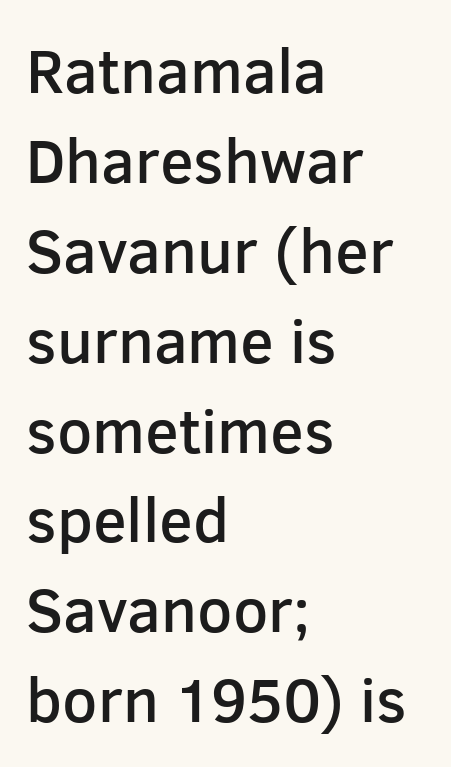
Grotesque or geometric, the face here clearly has no serifs. Summary of vertical rhythm: regular, with standard interline spacing. Nothing unusual about the tracking: characters are spaced as the font intends. You can tell it's not italic because the verticals are truly vertical. A typesetter would call this proportional, since set widths differ per character.
